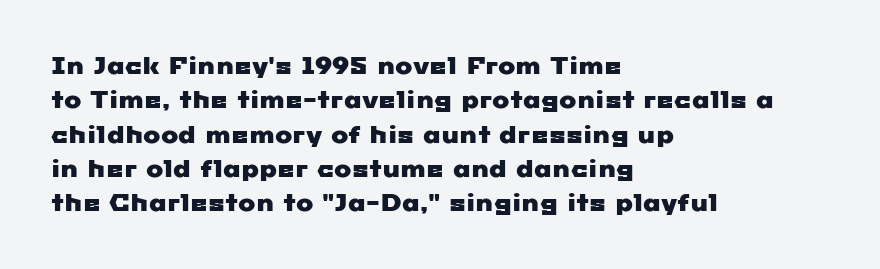
The image shows 23 px text type; set left-aligned, normal line spacing (1.49x), normal letter spacing, not underlined.
